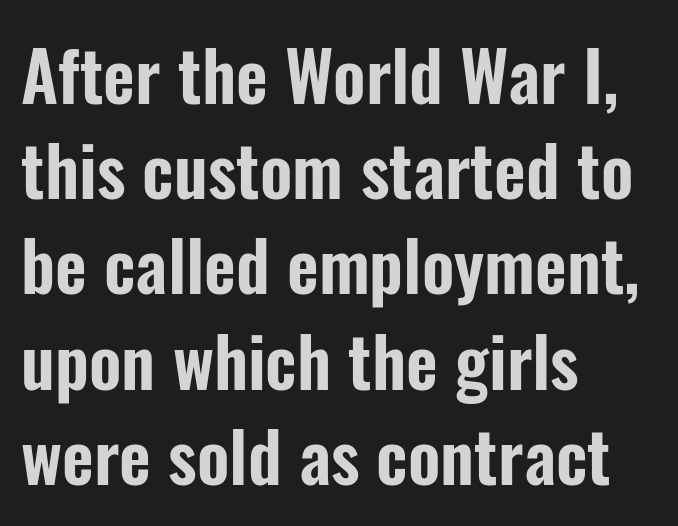
Q: Is the text italic (slanted)? A: No, it is upright.
Q: Is the typeface a serif or a sans-serif typeface? A: Sans-serif.
Q: Is the text underlined? A: No.
Q: How is the paragraph aligned? A: Left-aligned.
Q: Is the spacing between letters normal or unusually wide? A: Normal.
Q: Is the spacing between lines tight, normal or loose? A: Normal.
Q: Width (condensed, normal, or wide)? A: Condensed.
Q: Stroke contrast? A: Low.
Q: x-height? A: Medium.
Q: Monospaced? A: No.
